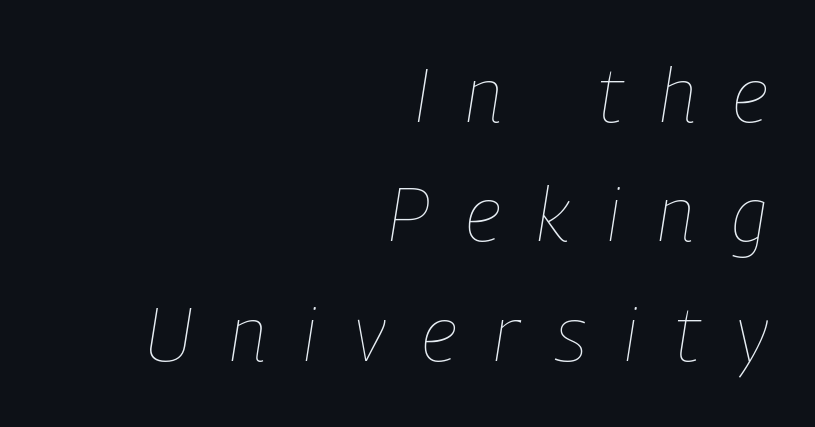
{"italic": "yes", "lean": "right", "slant_degrees": 9, "bold": "no", "weight": "thin", "width": "condensed", "stroke_contrast": "low", "x_height": "medium", "monospaced": "no", "underline": "no", "align": "right", "line_spacing": "normal", "line_spacing_ratio": 1.57, "letter_spacing": "wide", "letter_spacing_em": 0.49, "glyph_px": 76}
